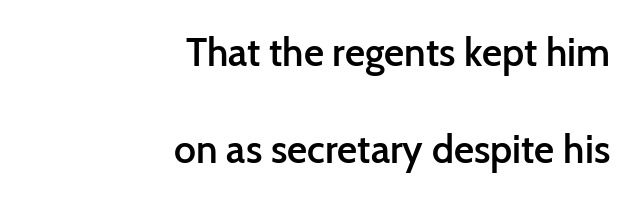
The image shows 39 px semibold sans-serif type, upright; set right-aligned, loose line spacing (2.5x), normal letter spacing, not underlined; low stroke contrast and a medium x-height.
